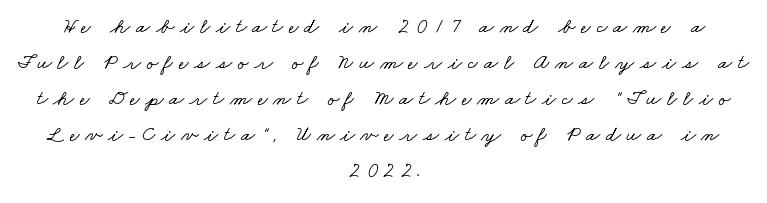
Q: Is the text underlined? A: No.
Q: How is the paragraph aligned? A: Centered.
Q: Is the spacing between letters normal or unusually wide? A: Unusually wide.
